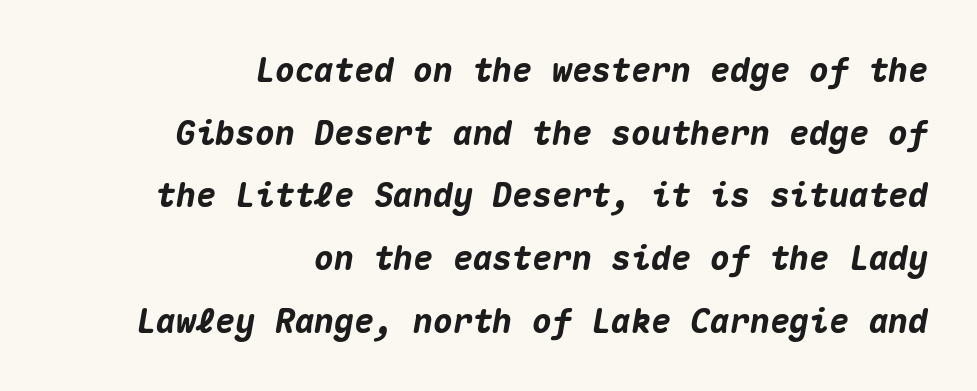
The image shows 33 px heavy type, italic (leaning right), monospaced; set right-aligned, loose line spacing (1.9x), normal letter spacing, not underlined; medium stroke contrast and a medium x-height.
